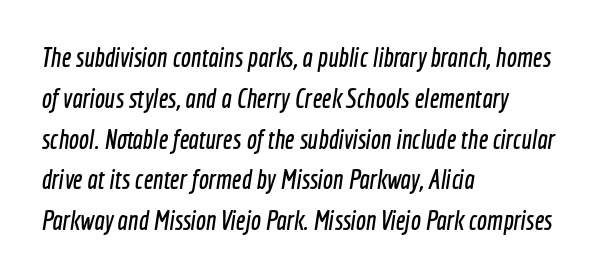
These lines sit exactly where default settings would place them. The baseline area is clear. Tracking here is standard; glyphs follow each other at the usual distance. Typeset ragged right — the left edge is the straight one.
